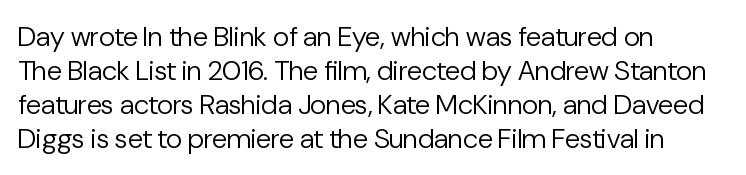
{"serif": "no", "italic": "no", "bold": "no", "weight": "regular", "width": "normal", "stroke_contrast": "low", "x_height": "medium", "monospaced": "no", "underline": "no", "align": "left", "line_spacing_ratio": 1.21, "letter_spacing": "normal", "letter_spacing_em": 0.0, "glyph_px": 28}
